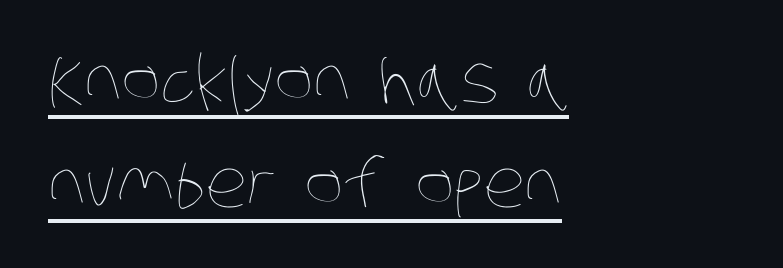
The image shows 66 px thin, condensed type; set left-aligned, normal line spacing (1.58x), normal letter spacing, underlined; low stroke contrast and a large x-height.
